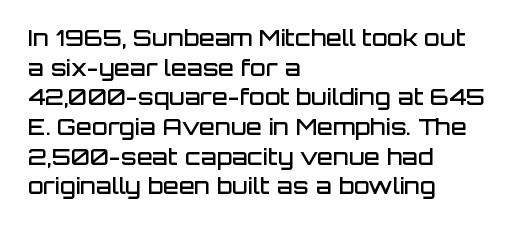
Q: Is the text bold? A: Semi-bold.
Q: Is the text italic (slanted)? A: No, it is upright.
Q: Is the text underlined? A: No.
Q: How is the paragraph aligned? A: Left-aligned.
Q: Is the spacing between letters normal or unusually wide? A: Normal.
Q: Is the spacing between lines tight, normal or loose? A: Normal.
